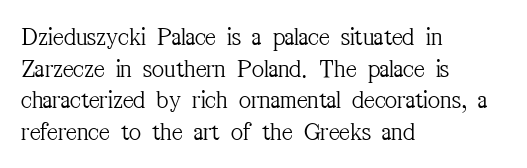
Q: Is the text bold? A: No.
Q: Is the text italic (slanted)? A: No, it is upright.
Q: Is the text underlined? A: No.
Q: How is the paragraph aligned? A: Left-aligned.
Q: Is the spacing between letters normal or unusually wide? A: Normal.
